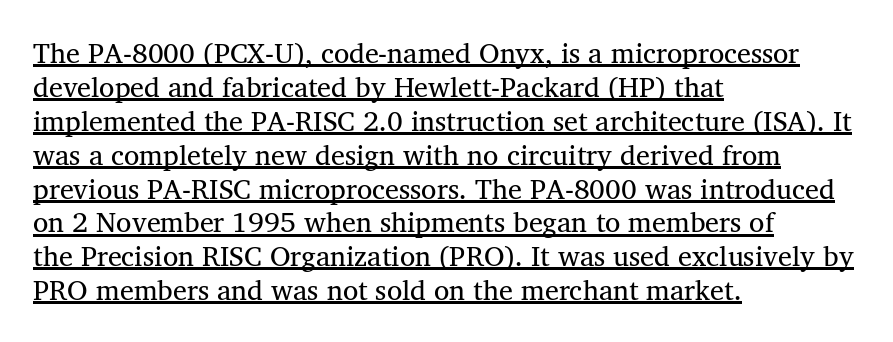
This is underlined copy, the kind a proofreader might mark for attention. Each word holds together tightly as a unit, with standard inter-letter gaps. The lines are quadded left. Here the designer chose a conventional face with non-uniform glyph widths. Is this a heavy cut? Hardly; it is regular or lighter. This sample uses a serif face.
